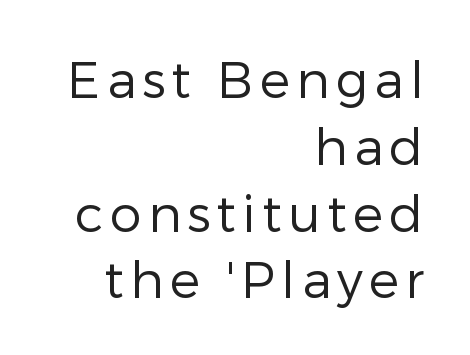
The image shows 51 px regular-weight sans-serif type, upright; set right-aligned, normal line spacing (1.31x), not underlined; low stroke contrast and a medium x-height.
